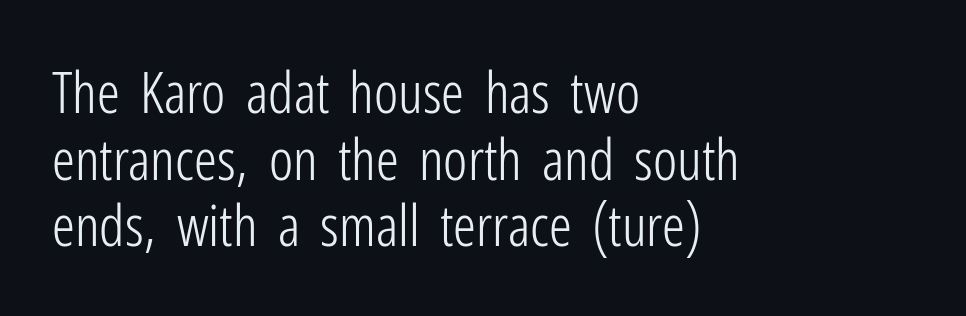
The image shows 57 px light, condensed sans-serif type, upright; set left-aligned, line spacing 1.17x, normal letter spacing, not underlined; low stroke contrast and a medium x-height.
